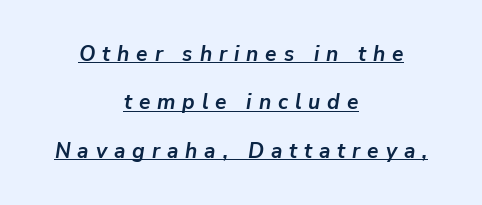
Both edges are ragged and mirror each other, which tells us the setting is centered. Notice how thick the strokes are: this is what a full bold looks like. Underlining? Definitely there. The designer dialed line spacing up above the default.
